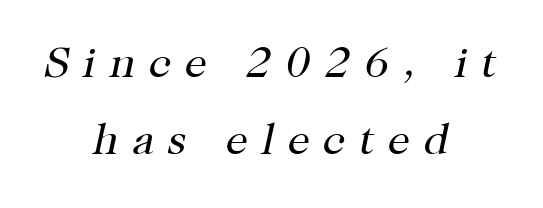
Q: Is the text bold? A: No.
Q: Is the text italic (slanted)? A: Yes, it leans right by about 12 degrees.
Q: Is the typeface a serif or a sans-serif typeface? A: Serif.
Q: Is the text underlined? A: No.
Q: How is the paragraph aligned? A: Centered.
Q: Is the spacing between letters normal or unusually wide? A: Unusually wide.
Q: Width (condensed, normal, or wide)? A: Normal.
Q: Stroke contrast? A: High.
Q: x-height? A: Medium.
Q: Monospaced? A: No.
